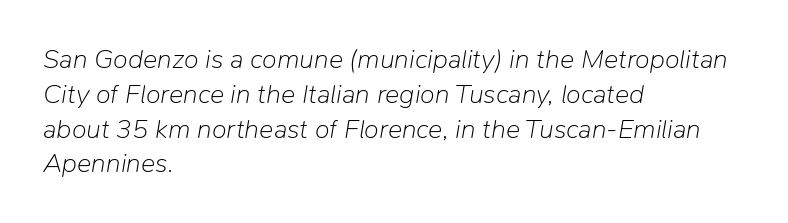
Q: Is the text bold? A: No.
Q: Is the text italic (slanted)? A: Yes, it leans right by about 9 degrees.
Q: Is the text underlined? A: No.
Q: How is the paragraph aligned? A: Left-aligned.
Q: Is the spacing between letters normal or unusually wide? A: Normal.
Q: Is the spacing between lines tight, normal or loose? A: Normal.
